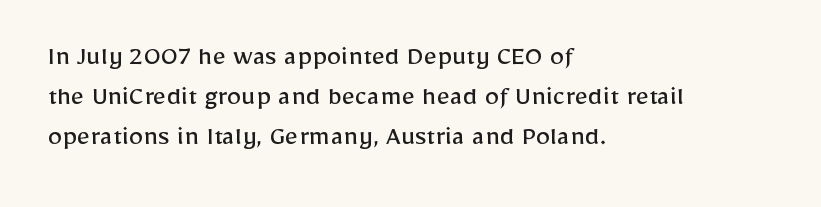
The glyphs in this specimen are sans serif. Here the designer chose a conventional face with non-uniform glyph widths. Stroke mass is kept to a normal reading level or below. The passage shown has conventional tracking throughout. Decoration check: the copy has no underline.
